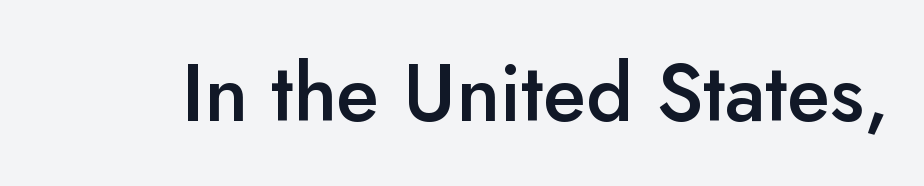
The font is running at a semibold setting, under full bold. Note the varied advance widths — an 'i' is clearly narrower than an 'm'. Grotesque or geometric, the face here clearly has no serifs. Nope, not italic — everything's standing straight.
